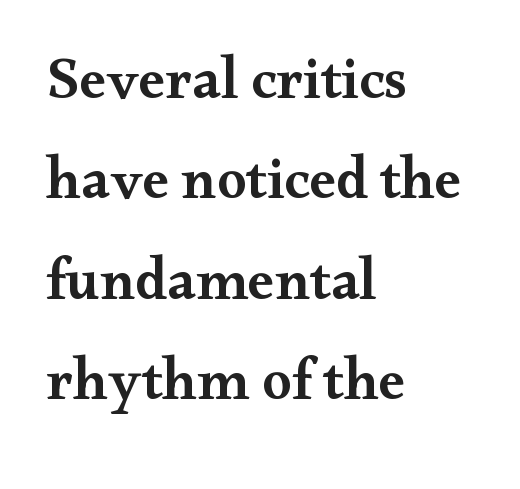
No italicization has been applied; the sample stays upright. Summary of vertical rhythm: regular, with standard interline spacing. Character widths vary here, with narrow letters taking less room than wide ones. The face used here is rendered with its standard letterfit.
